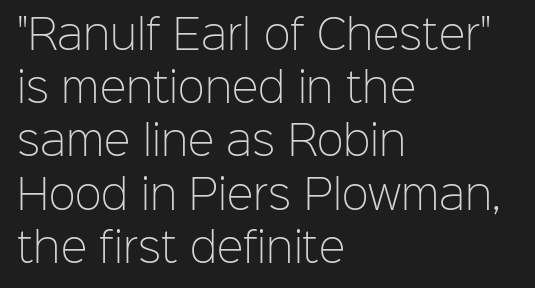
The image shows 40 px light sans-serif type, upright; set left-aligned, normal line spacing (1.33x), normal letter spacing, not underlined; low stroke contrast and a medium x-height.
